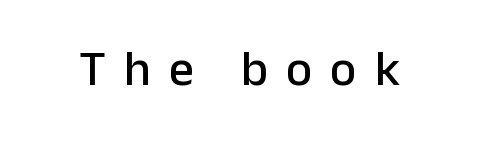
The image shows 50 px sans-serif type, upright; set unusually wide letter spacing (+0.36 em), not underlined; low stroke contrast and a medium x-height.
